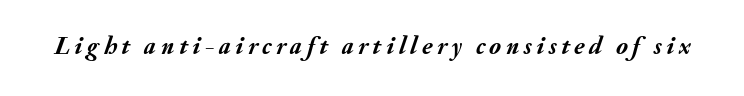
Q: Is the text bold? A: Yes.
Q: Is the text italic (slanted)? A: Yes, it leans right by about 20 degrees.
Q: Is the text underlined? A: No.
